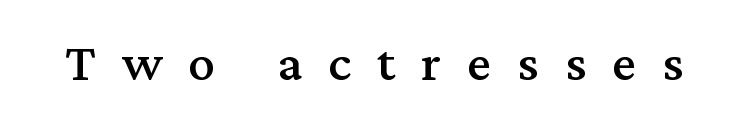
Q: Is the text italic (slanted)? A: No, it is upright.
Q: Is the typeface a serif or a sans-serif typeface? A: Serif.
Q: Is the text underlined? A: No.
Q: Is the spacing between letters normal or unusually wide? A: Unusually wide.
Q: Width (condensed, normal, or wide)? A: Normal.
Q: Stroke contrast? A: Medium.
Q: x-height? A: Medium.
Q: Monospaced? A: No.
